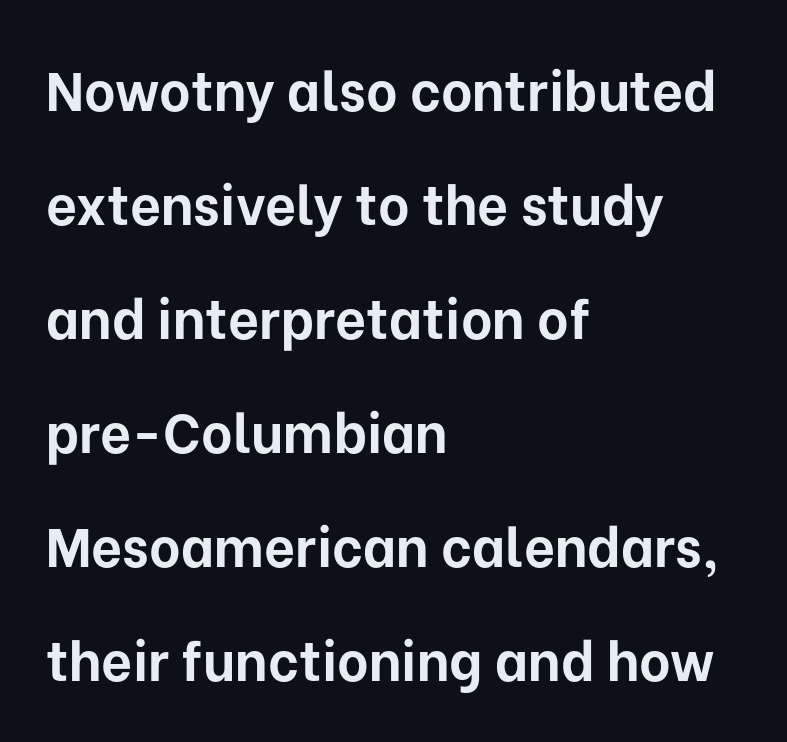
The image shows 54 px bold sans-serif type, upright; set left-aligned, loose line spacing (2.11x), normal letter spacing, not underlined; low stroke contrast and a medium x-height.
